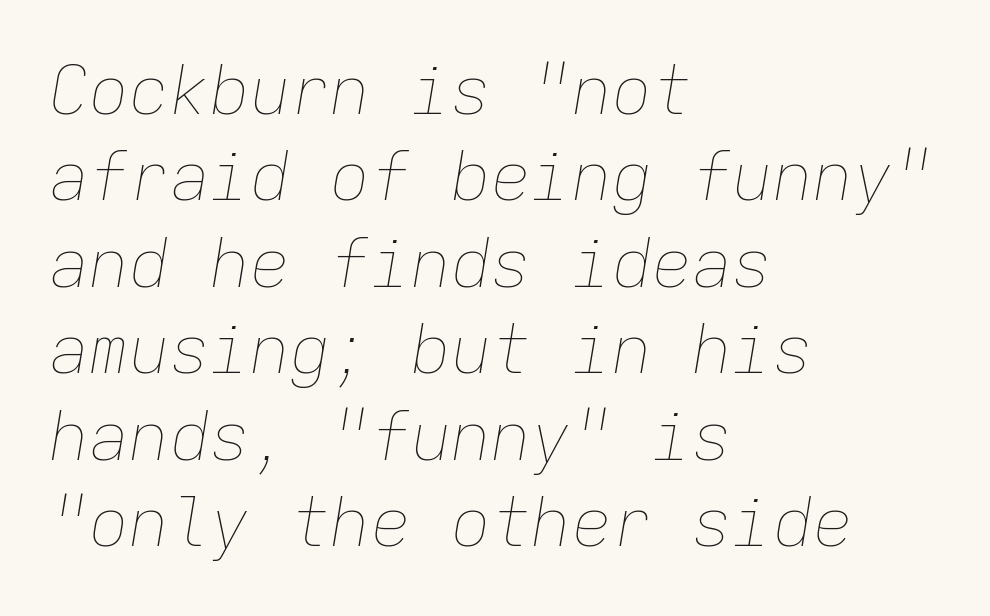
Q: Is the text bold? A: No.
Q: Is the text italic (slanted)? A: Yes, it leans right by about 9 degrees.
Q: Is the text underlined? A: No.
Q: How is the paragraph aligned? A: Left-aligned.
Q: Is the spacing between letters normal or unusually wide? A: Normal.
Q: Is the spacing between lines tight, normal or loose? A: Normal.
Q: Width (condensed, normal, or wide)? A: Normal.
Q: Stroke contrast? A: Low.
Q: x-height? A: Medium.
Q: Monospaced? A: Yes.
